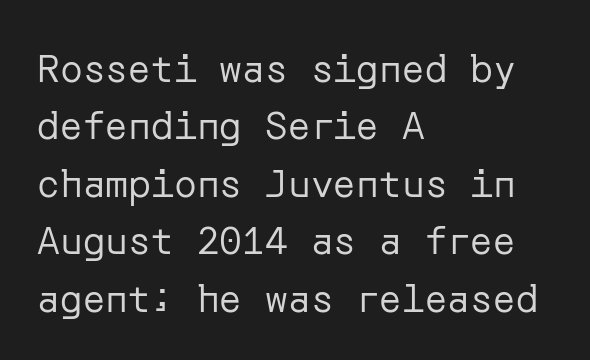
Quick note: interline space is typical. Serifs: no, the terminals of the letterforms are clean. Type without underlining. The lines in this sample share a left origin and differ only in where they stop. Summary of weight: not heavy and not bold. Nothing unusual about the tracking: characters are spaced as the font intends.
